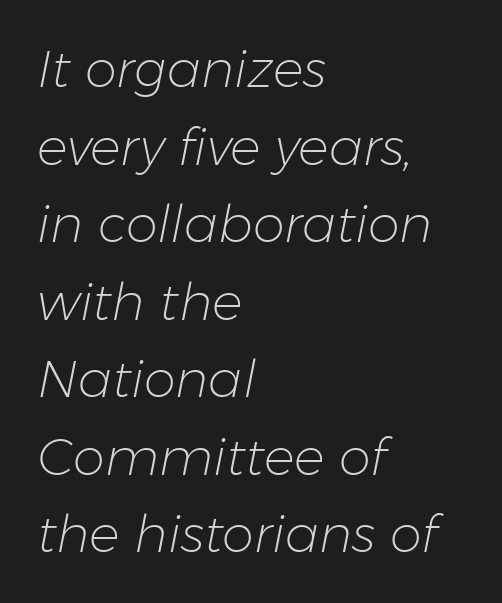
{"italic": "yes", "lean": "right", "slant_degrees": 11, "bold": "no", "weight": "light", "width": "normal", "stroke_contrast": "low", "x_height": "medium", "monospaced": "no", "underline": "no", "align": "left", "line_spacing": "normal", "line_spacing_ratio": 1.52, "letter_spacing": "normal", "letter_spacing_em": 0.0, "glyph_px": 51}
